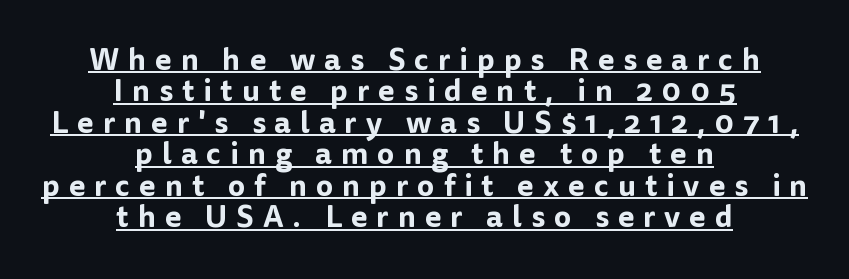
{"serif": "no", "italic": "no", "width": "normal", "stroke_contrast": "low", "x_height": "medium", "monospaced": "no", "underline": "yes", "align": "center", "line_spacing": "tight", "line_spacing_ratio": 1.05, "letter_spacing": "wide", "letter_spacing_em": 0.3, "glyph_px": 30}
